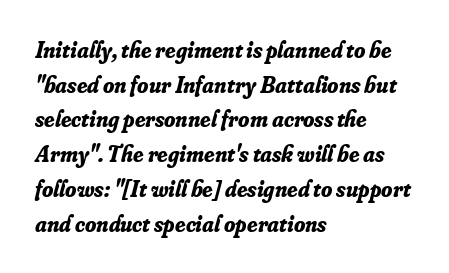
Q: Is the text bold? A: Yes.
Q: Is the text italic (slanted)? A: Yes, it leans right by about 16 degrees.
Q: Is the text underlined? A: No.
Q: How is the paragraph aligned? A: Left-aligned.
Q: Is the spacing between letters normal or unusually wide? A: Normal.
Q: Is the spacing between lines tight, normal or loose? A: Normal.
